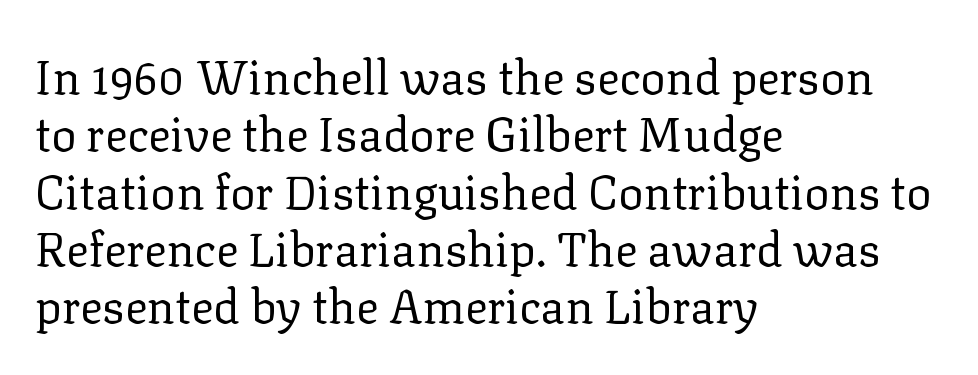
Summary of weight: not heavy and not bold. Is the letter spacing exaggerated? No — it looks like the ordinary default. This rendering features lettering with no underline. Is this a sans? No — the strokes have serifs. Does the copy run flush right? No — it runs flush left. Characters remain perfectly vertical along every line.
